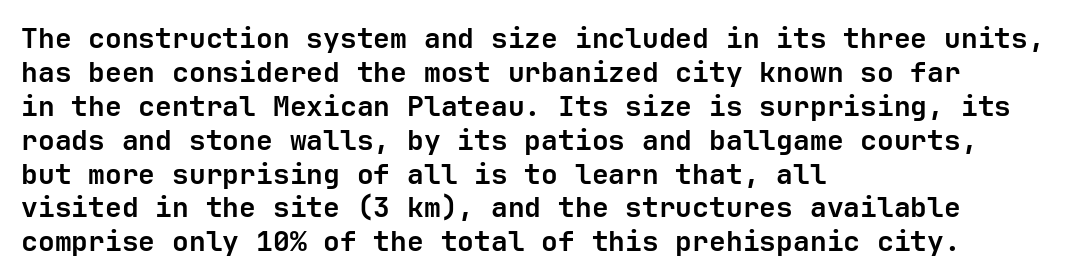
Q: Is the text bold? A: Yes.
Q: Is the text italic (slanted)? A: No, it is upright.
Q: Is the typeface a serif or a sans-serif typeface? A: Sans-serif.
Q: Is the text underlined? A: No.
Q: How is the paragraph aligned? A: Left-aligned.
Q: Is the spacing between letters normal or unusually wide? A: Normal.
Q: Width (condensed, normal, or wide)? A: Normal.
Q: Stroke contrast? A: Low.
Q: x-height? A: Medium.
